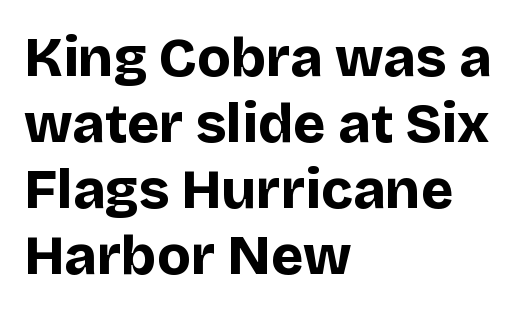
{"serif": "no", "italic": "no", "bold": "yes", "weight": "bold", "width": "normal", "stroke_contrast": "low", "x_height": "large", "monospaced": "no", "underline": "no", "align": "left", "line_spacing_ratio": 1.2, "letter_spacing": "normal", "letter_spacing_em": 0.0, "glyph_px": 55}
